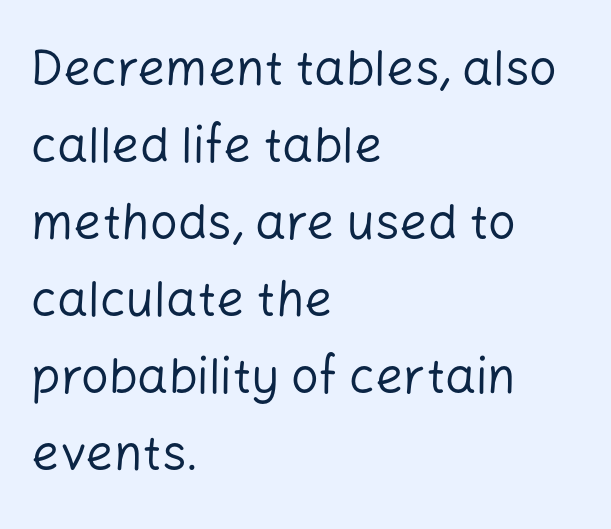
Q: Is the text bold? A: No.
Q: Is the text italic (slanted)? A: No, it is upright.
Q: Is the typeface a serif or a sans-serif typeface? A: Sans-serif.
Q: Is the text underlined? A: No.
Q: How is the paragraph aligned? A: Left-aligned.
Q: Is the spacing between letters normal or unusually wide? A: Normal.
Q: Is the spacing between lines tight, normal or loose? A: Normal.
Q: Width (condensed, normal, or wide)? A: Normal.
Q: Stroke contrast? A: Low.
Q: x-height? A: Medium.
Q: Monospaced? A: No.
